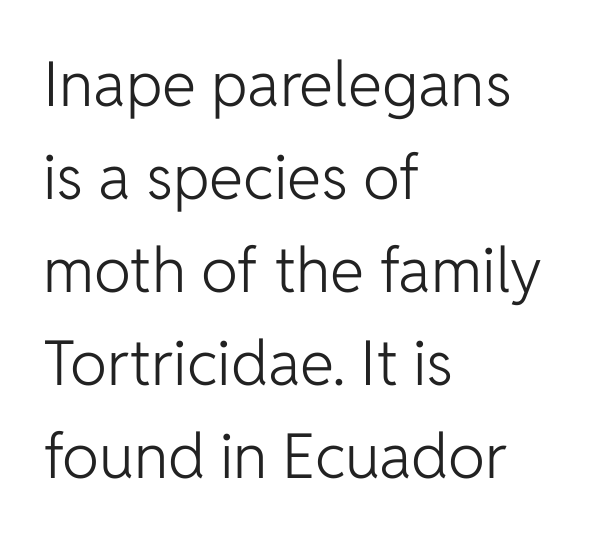
{"serif": "no", "italic": "no", "bold": "no", "weight": "light", "width": "normal", "stroke_contrast": "low", "x_height": "medium", "monospaced": "no", "underline": "no", "align": "left", "line_spacing": "normal", "line_spacing_ratio": 1.5, "letter_spacing": "normal", "letter_spacing_em": 0.0, "glyph_px": 62}
